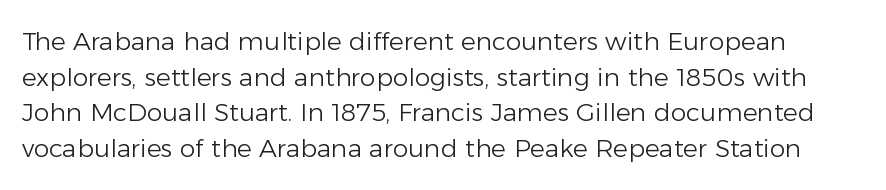
{"italic": "no", "bold": "no", "underline": "no", "line_spacing": "normal", "line_spacing_ratio": 1.43, "letter_spacing": "normal", "letter_spacing_em": 0.0, "glyph_px": 25}
